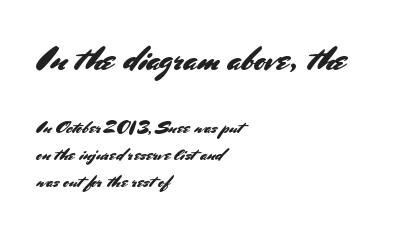
Q: Is the text italic (slanted)? A: Yes.
Q: Is the typeface a serif or a sans-serif typeface? A: Sans-serif.
Q: Is the text underlined? A: No.
Q: How is the paragraph aligned? A: Left-aligned.
Q: Is the spacing between letters normal or unusually wide? A: Normal.
Q: Is the spacing between lines tight, normal or loose? A: Normal.
Q: Which block of text is set in a larger size, the first (top) or the second (bottom)? A: The first (top) one.
Q: Width (condensed, normal, or wide)? A: Normal.
Q: Stroke contrast? A: Medium.
Q: x-height? A: Small.
Q: Monospaced? A: No.
